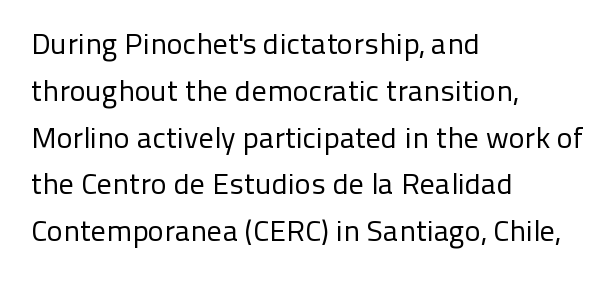
{"serif": "no", "italic": "no", "bold": "no", "weight": "regular", "width": "normal", "stroke_contrast": "low", "x_height": "medium", "monospaced": "no", "underline": "no", "align": "left", "line_spacing": "normal", "line_spacing_ratio": 1.56, "letter_spacing": "normal", "letter_spacing_em": 0.0, "glyph_px": 30}
